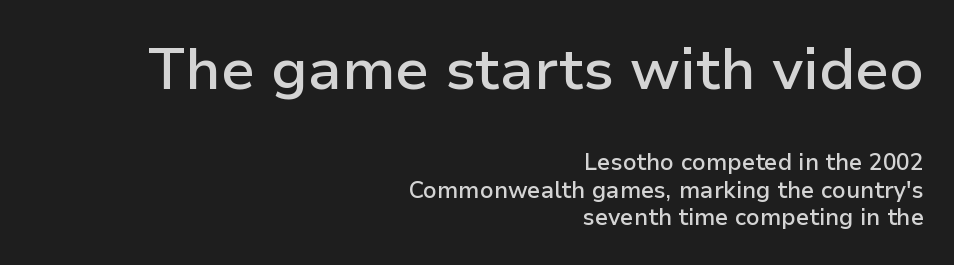
Do the characters align in a grid? No, the font is proportional. The first block has been scaled up relative to the second. How are the letters spaced? Ordinarily, with no added tracking. Designer's note — italics off, roman on. Is the type bold? Partly — it's a semibold, heavier than regular but not fully bold. Caption: multi-line text, flush right, ragged left.
